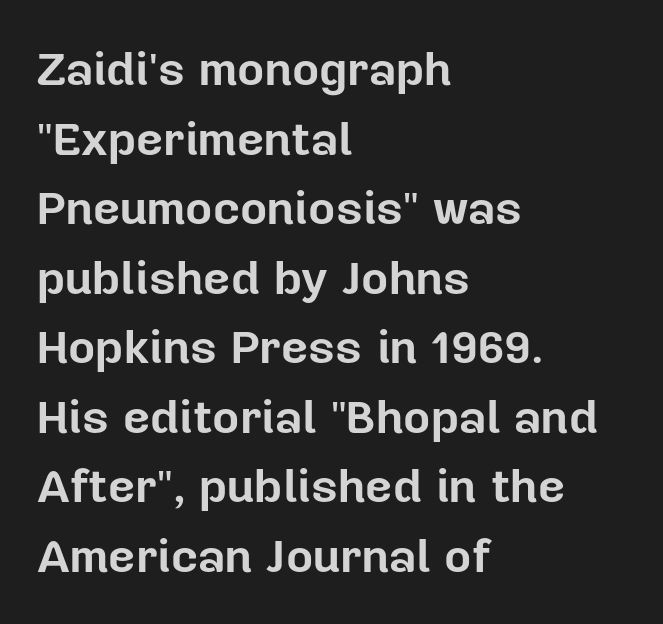
{"serif": "no", "italic": "no", "bold": "yes", "weight": "bold", "width": "normal", "stroke_contrast": "low", "x_height": "medium", "monospaced": "no", "underline": "no", "align": "left", "line_spacing": "normal", "line_spacing_ratio": 1.48, "letter_spacing": "normal", "letter_spacing_em": 0.0, "glyph_px": 47}
